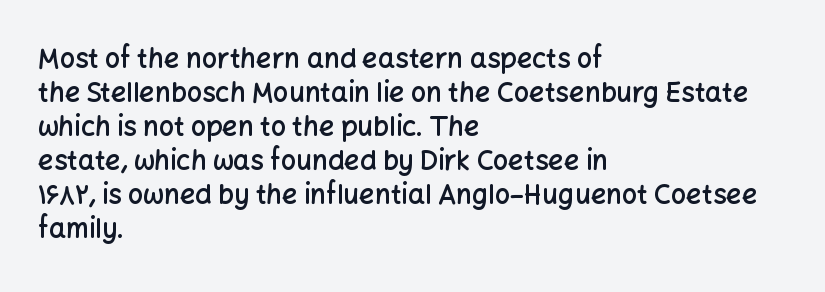
The type sits square on the baseline with zero lean. A clean baseline with only descenders dipping below it. This sample is left-justified, so line endings fall wherever the words run out. Characters follow at the spacing the type designer built in. The font is running at a semibold setting, under full bold. This block has exactly the height ordinary leading produces.
